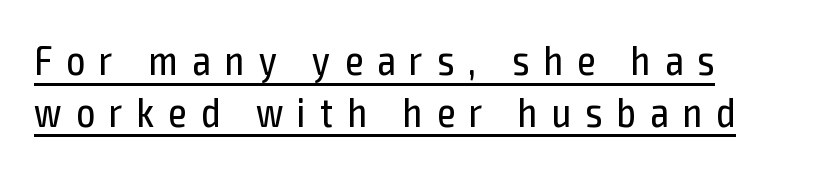
The image shows 41 px regular-weight, condensed sans-serif type, upright; set normal line spacing (1.26x), unusually wide letter spacing (+0.35 em), underlined; a medium x-height.
